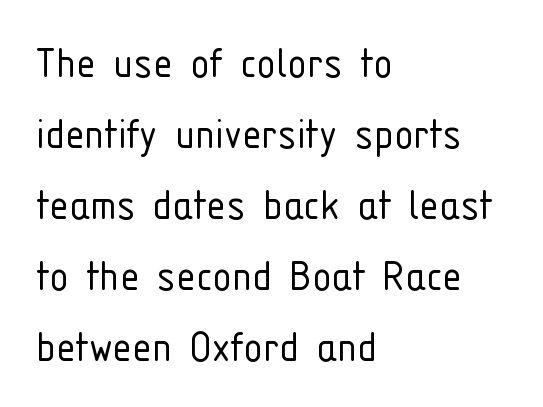
The image shows 49 px light, condensed sans-serif type, upright; set left-aligned, normal line spacing (1.45x), normal letter spacing, not underlined; low stroke contrast and a medium x-height.
